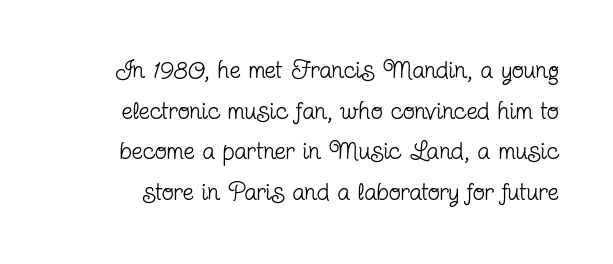
The image shows 25 px text type, upright; set normal line spacing (1.63x), normal letter spacing, not underlined.
